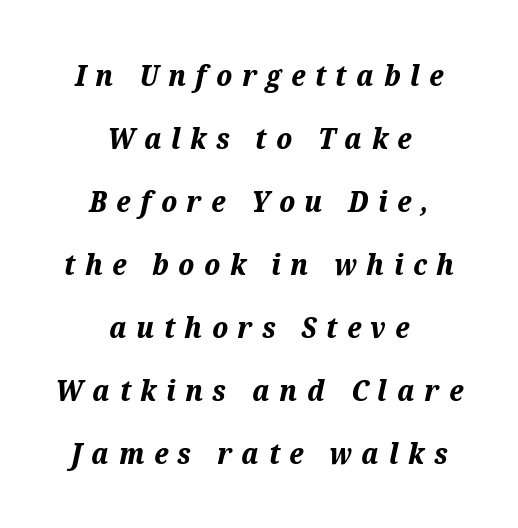
Q: Is the text bold? A: Yes.
Q: Is the text italic (slanted)? A: Yes, it leans right by about 12 degrees.
Q: Is the text underlined? A: No.
Q: How is the paragraph aligned? A: Centered.
Q: Is the spacing between letters normal or unusually wide? A: Unusually wide.
Q: Is the spacing between lines tight, normal or loose? A: Loose.
Q: Width (condensed, normal, or wide)? A: Normal.
Q: Stroke contrast? A: Medium.
Q: x-height? A: Medium.
Q: Monospaced? A: No.
